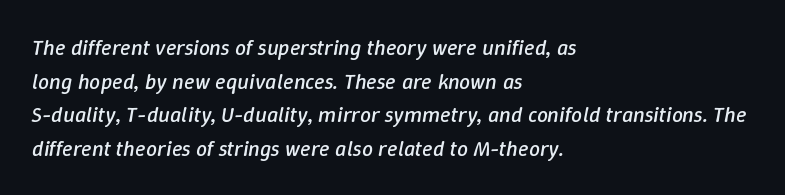
The image shows 22 px text type, italic (leaning right); set left-aligned, normal line spacing (1.53x), normal letter spacing, not underlined.
